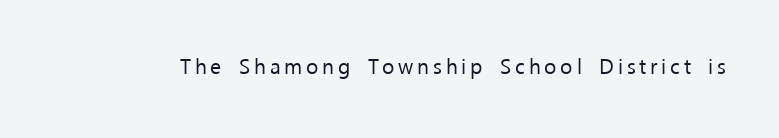
The image shows 21 px text type, upright; set not underlined.
